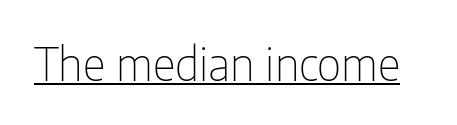
Q: Is the text bold? A: No.
Q: Is the text italic (slanted)? A: No, it is upright.
Q: Is the typeface a serif or a sans-serif typeface? A: Sans-serif.
Q: Is the text underlined? A: Yes.
Q: Is the spacing between letters normal or unusually wide? A: Normal.
Q: Width (condensed, normal, or wide)? A: Condensed.
Q: Stroke contrast? A: Low.
Q: x-height? A: Medium.
Q: Monospaced? A: No.
